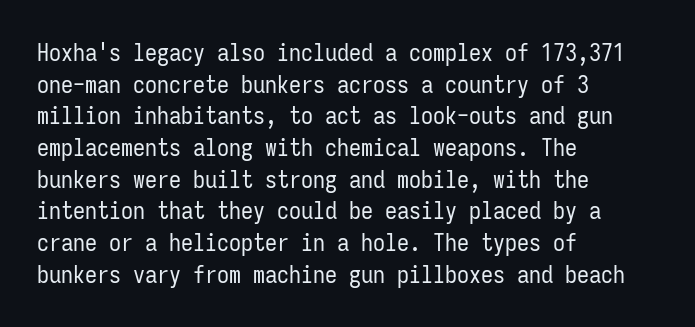
Leftover space on each line is placed entirely after the last word. The typesetting does not lean heavy: it is not bold. Honestly, the letter spacing is just normal — you wouldn't notice it. Underline: absent. If you drew a line through each stem, it would be perfectly vertical.
